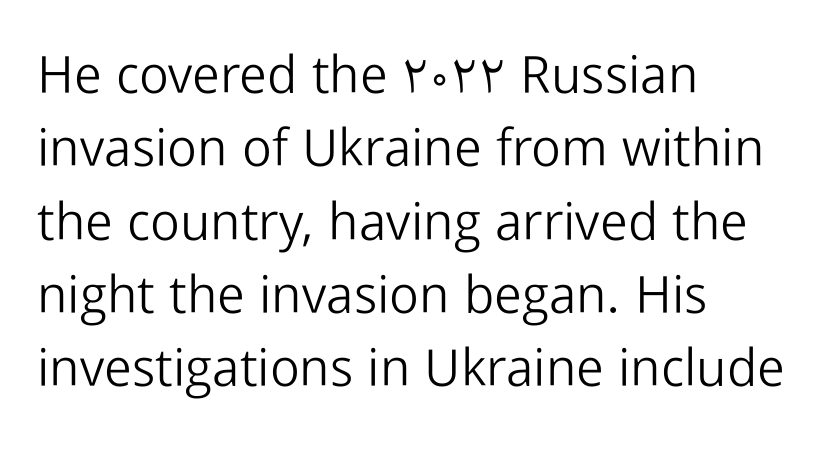
{"serif": "no", "italic": "no", "bold": "no", "weight": "light", "width": "normal", "stroke_contrast": "low", "x_height": "medium", "monospaced": "no", "underline": "no", "align": "left", "line_spacing": "normal", "line_spacing_ratio": 1.41, "letter_spacing": "normal", "letter_spacing_em": 0.0, "glyph_px": 52}
